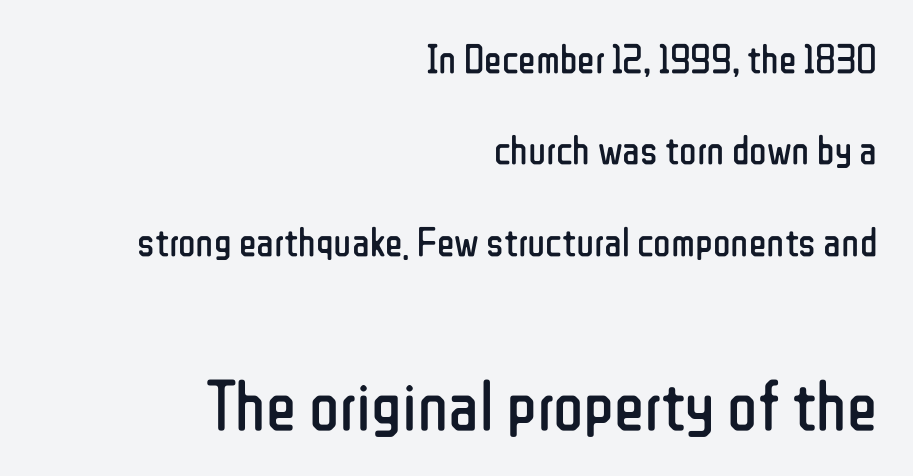
{"serif": "no", "italic": "no", "bold": "no", "weight": "regular", "width": "condensed", "stroke_contrast": "low", "x_height": "medium", "monospaced": "no", "underline": "no", "align": "right", "line_spacing": "loose", "line_spacing_ratio": 2.23, "letter_spacing": "normal", "letter_spacing_em": 0.0, "larger_block": "second", "size_ratio": 1.73, "glyph_px": 71}
